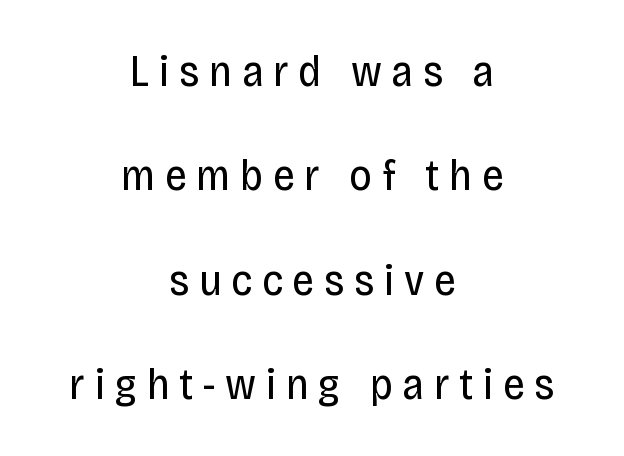
The image shows 44 px regular-weight, condensed sans-serif type, upright; set centered, loose line spacing (2.37x), unusually wide letter spacing (+0.22 em), not underlined; low stroke contrast and a large x-height.
